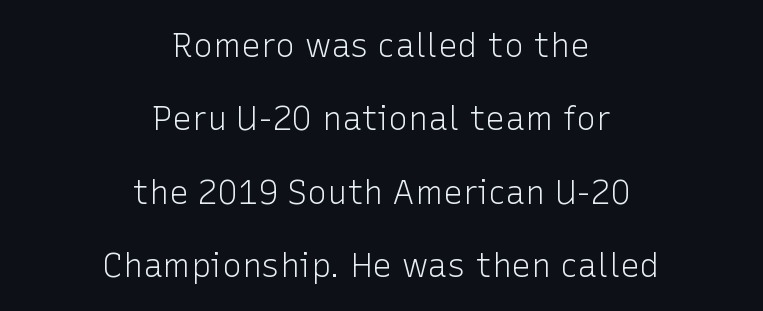
The image shows 33 px light sans-serif type, upright; set centered, loose line spacing (2.22x), normal letter spacing, not underlined; low stroke contrast and a medium x-height.
